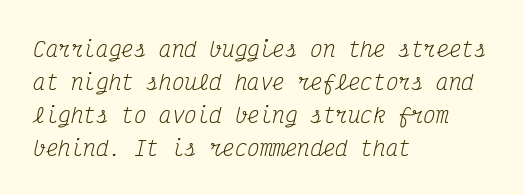
Bold? No — there's no thickening of the strokes. Quick note: interline space is typical. Typeset ragged right — the left edge is the straight one. Slanted lettering throughout. The zone under the glyphs is completely vacant.
